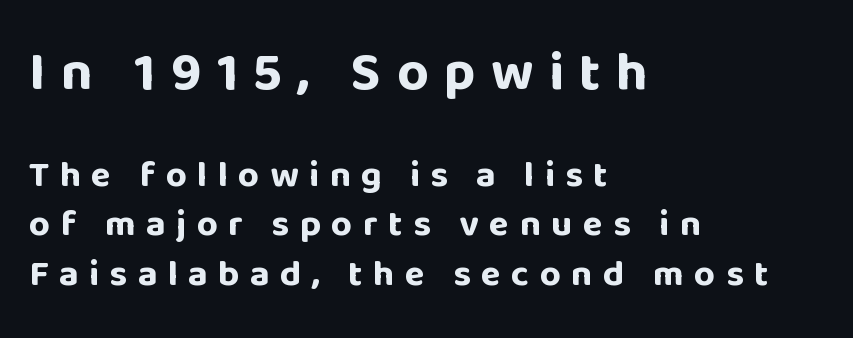
The image shows 55 px bold sans-serif type, upright; set left-aligned, normal line spacing (1.33x), unusually wide letter spacing (+0.28 em), not underlined; the first (top) block is 1.49x larger; low stroke contrast and a large x-height.
